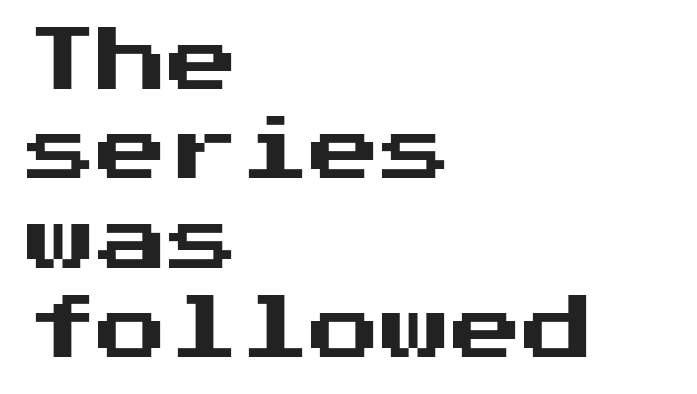
Q: Is the text italic (slanted)? A: No, it is upright.
Q: Is the typeface a serif or a sans-serif typeface? A: Sans-serif.
Q: Is the text underlined? A: No.
Q: How is the paragraph aligned? A: Left-aligned.
Q: Is the spacing between letters normal or unusually wide? A: Normal.
Q: Is the spacing between lines tight, normal or loose? A: Normal.
Q: Width (condensed, normal, or wide)? A: Normal.
Q: Stroke contrast? A: Medium.
Q: x-height? A: Medium.
